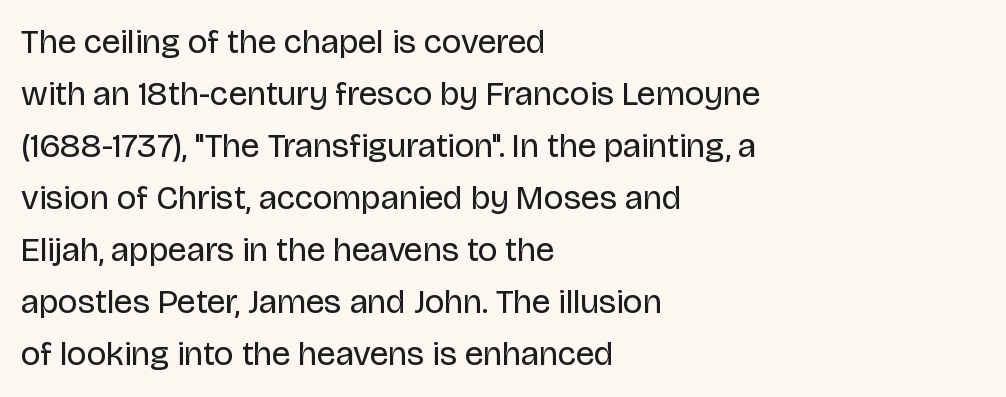
Q: Is the text bold? A: No.
Q: Is the text italic (slanted)? A: No, it is upright.
Q: Is the typeface a serif or a sans-serif typeface? A: Sans-serif.
Q: Is the text underlined? A: No.
Q: How is the paragraph aligned? A: Left-aligned.
Q: Is the spacing between letters normal or unusually wide? A: Normal.
Q: Is the spacing between lines tight, normal or loose? A: Normal.
Q: Width (condensed, normal, or wide)? A: Normal.
Q: Stroke contrast? A: Low.
Q: x-height? A: Large.
Q: Monospaced? A: No.
